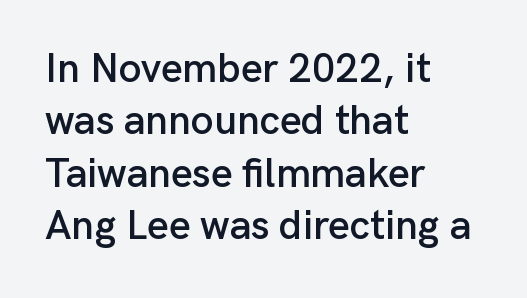
Normally led — the rows are evenly, conventionally spaced. The typeface chosen for these lines omits serifs. This rendering features lettering with no underline. These lines are set flush left with a ragged right edge.
